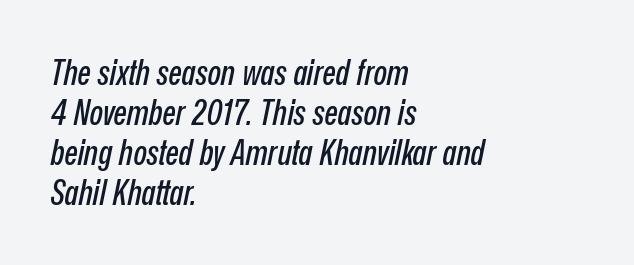
{"italic": "yes", "lean": "right", "slant_degrees": 12, "width": "condensed", "stroke_contrast": "low", "x_height": "medium", "monospaced": "no", "underline": "no", "align": "left", "line_spacing": "tight", "line_spacing_ratio": 1.14, "letter_spacing": "normal", "letter_spacing_em": 0.0, "glyph_px": 35}
